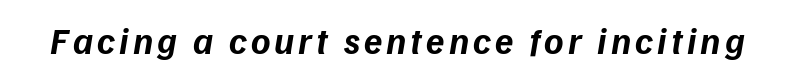
The image shows 37 px bold type, italic (leaning right); set not underlined; low stroke contrast and a medium x-height.
